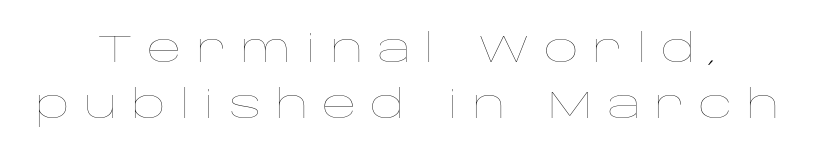
Short and long lines alike share a common midpoint. Each stroke keeps to a modest, everyday thickness or less. Baseline-to-baseline distance is the conventional proportion of letter height. This rendering widens character spacing well past its baseline value.
